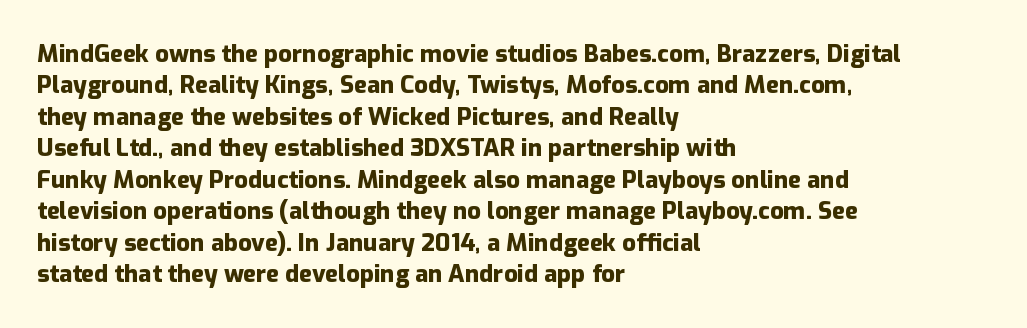
{"italic": "no", "bold": "yes", "underline": "no", "align": "left", "line_spacing": "normal", "line_spacing_ratio": 1.31, "letter_spacing": "normal", "letter_spacing_em": 0.0, "glyph_px": 24}
